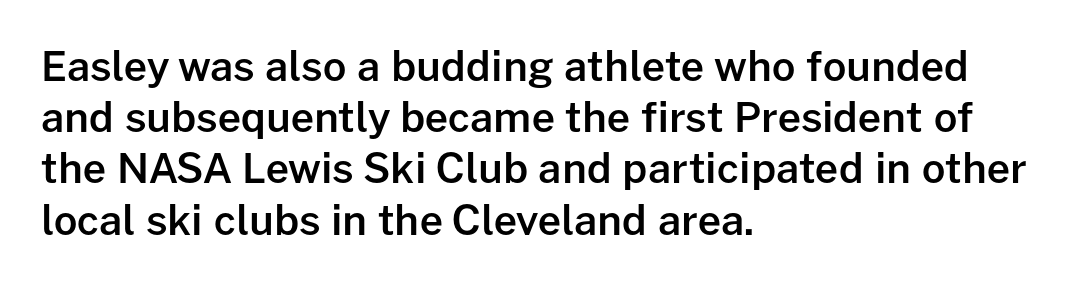
You could not count columns in this text — the font is proportionally spaced. Weight check: semibold — heavier than regular, not quite bold. The letters carry no serifs — their stems end cleanly without finishing strokes. Notice how the stems are strictly vertical — no italics here. Check the space under the baseline: it is left empty. This sample uses plain, unmodified letter spacing.
